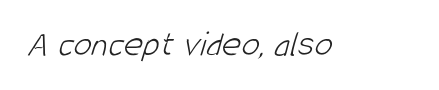
Letter spacing: default. The font sits on the lighter half of the weight spectrum, regular included. A typesetter would label this face a sans. Proportional: the letters do not fall into vertical columns. The string is rendered with underlining switched off.
